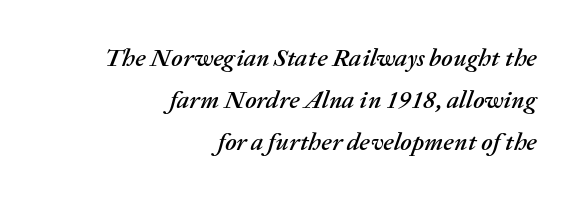
The image shows 25 px text type, italic (leaning right); set right-aligned, normal line spacing (1.69x), normal letter spacing, not underlined.
